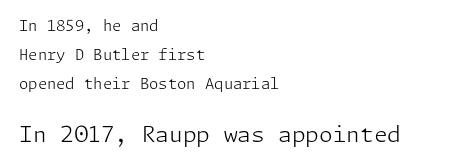
{"italic": "no", "bold": "no", "underline": "no", "align": "left", "line_spacing": "loose", "line_spacing_ratio": 1.95, "letter_spacing": "normal", "letter_spacing_em": 0.0, "larger_block": "second", "size_ratio": 1.47, "glyph_px": 22}
